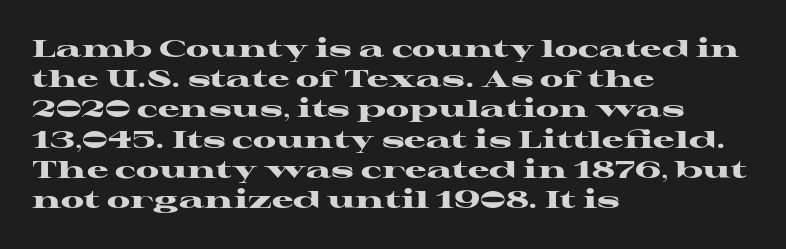
Q: Is the text bold? A: Yes.
Q: Is the text italic (slanted)? A: No, it is upright.
Q: Is the text underlined? A: No.
Q: How is the paragraph aligned? A: Left-aligned.
Q: Is the spacing between letters normal or unusually wide? A: Normal.
Q: Is the spacing between lines tight, normal or loose? A: Normal.
